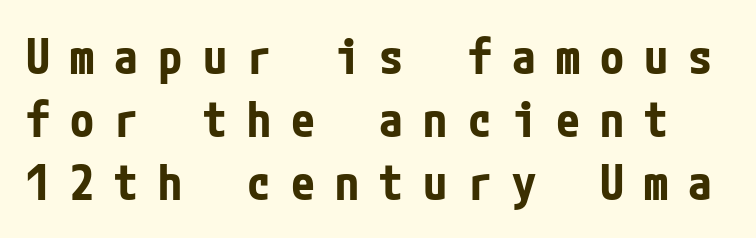
{"serif": "no", "italic": "no", "bold": "yes", "weight": "bold", "width": "condensed", "stroke_contrast": "low", "x_height": "medium", "underline": "no", "line_spacing": "normal", "line_spacing_ratio": 1.31, "letter_spacing": "wide", "letter_spacing_em": 0.42, "glyph_px": 48}
